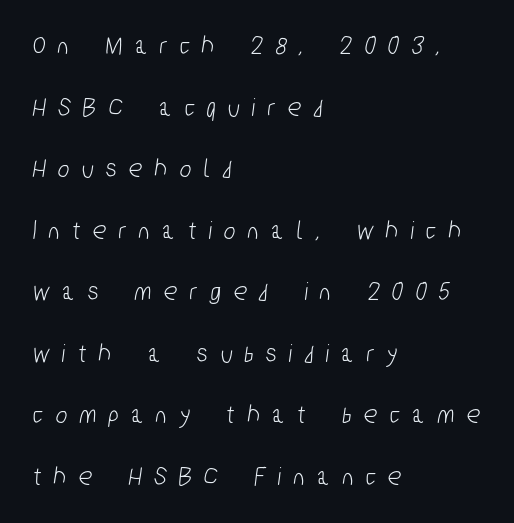
Q: Is the text underlined? A: No.
Q: How is the paragraph aligned? A: Left-aligned.
Q: Is the spacing between letters normal or unusually wide? A: Unusually wide.
Q: Is the spacing between lines tight, normal or loose? A: Loose.
